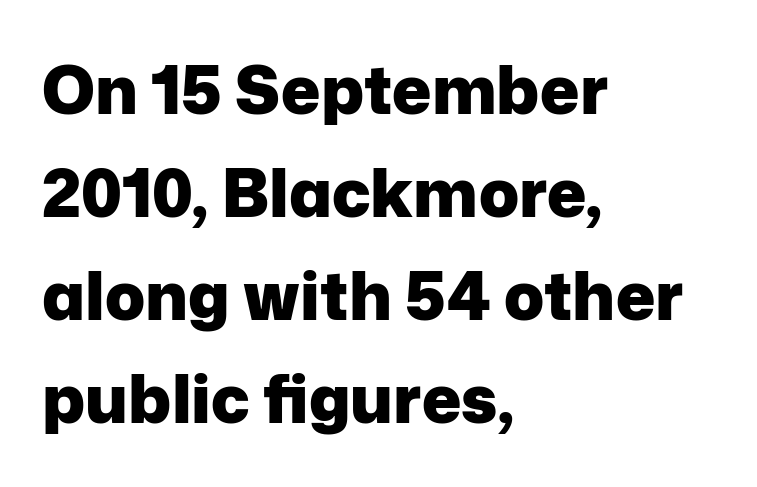
{"serif": "no", "italic": "no", "bold": "yes", "weight": "heavy", "width": "normal", "stroke_contrast": "low", "x_height": "medium", "monospaced": "no", "underline": "no", "align": "left", "line_spacing": "normal", "line_spacing_ratio": 1.56, "letter_spacing": "normal", "letter_spacing_em": 0.0, "glyph_px": 66}
